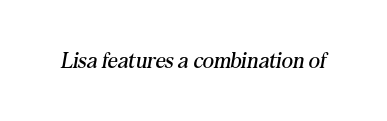
Q: Is the text bold? A: No.
Q: Is the text italic (slanted)? A: Yes, it leans right by about 10 degrees.
Q: Is the text underlined? A: No.
Q: Is the spacing between letters normal or unusually wide? A: Normal.
